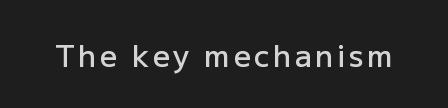
The image shows 30 px semibold sans-serif type, upright; set not underlined; low stroke contrast and a medium x-height.
